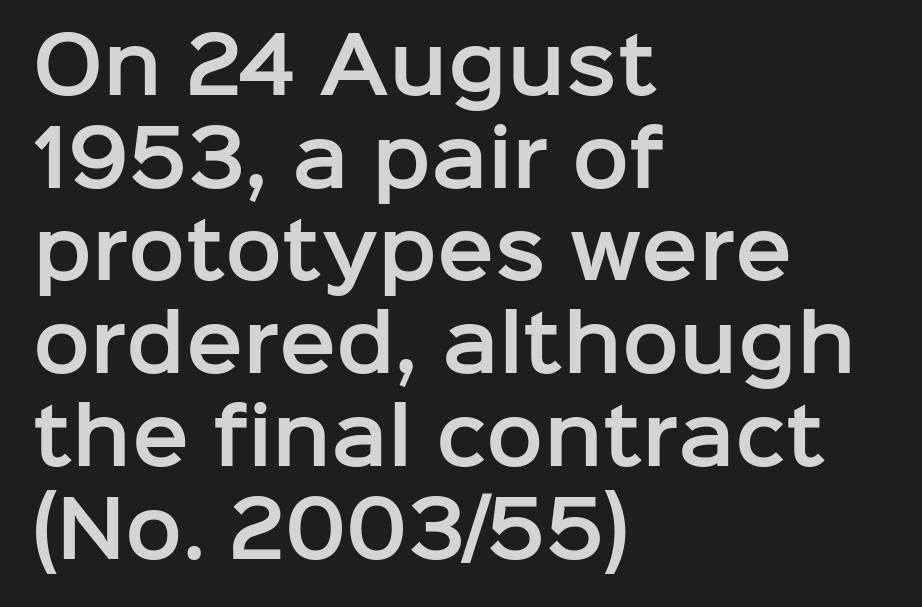
Q: Is the text italic (slanted)? A: No, it is upright.
Q: Is the typeface a serif or a sans-serif typeface? A: Sans-serif.
Q: Is the text underlined? A: No.
Q: How is the paragraph aligned? A: Left-aligned.
Q: Is the spacing between letters normal or unusually wide? A: Normal.
Q: Width (condensed, normal, or wide)? A: Normal.
Q: Stroke contrast? A: Low.
Q: x-height? A: Medium.
Q: Monospaced? A: No.
